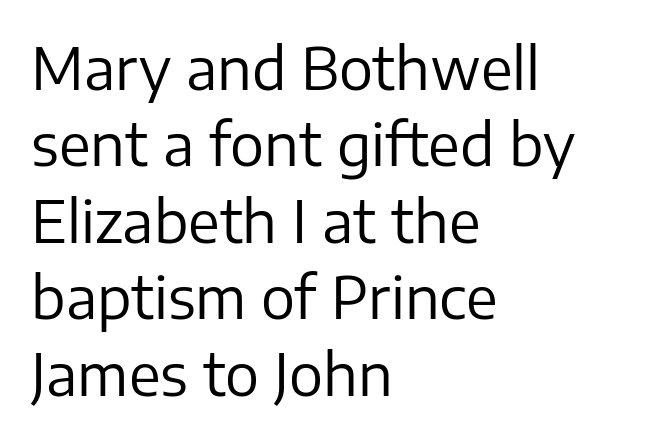
Q: Is the text bold? A: No.
Q: Is the text italic (slanted)? A: No, it is upright.
Q: Is the typeface a serif or a sans-serif typeface? A: Sans-serif.
Q: Is the text underlined? A: No.
Q: How is the paragraph aligned? A: Left-aligned.
Q: Is the spacing between letters normal or unusually wide? A: Normal.
Q: Is the spacing between lines tight, normal or loose? A: Normal.
Q: Width (condensed, normal, or wide)? A: Normal.
Q: Stroke contrast? A: Low.
Q: x-height? A: Medium.
Q: Monospaced? A: No.
